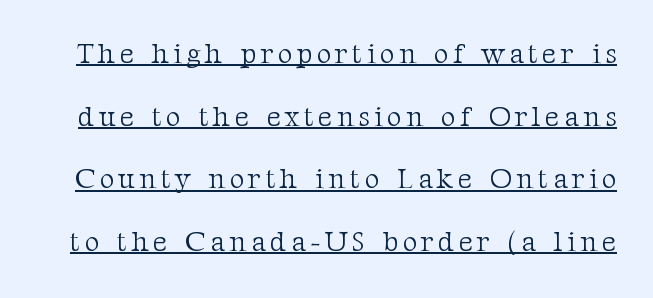
The rendering uses natural spacing where letterforms have individual widths. Bold? No — there's no thickening of the strokes. Underline: present. The letters carry serifs — small finishing strokes at the ends of their stems. A typesetter would mark this as roman, not italic. How would I describe the line gaps? Wide and relaxed.
